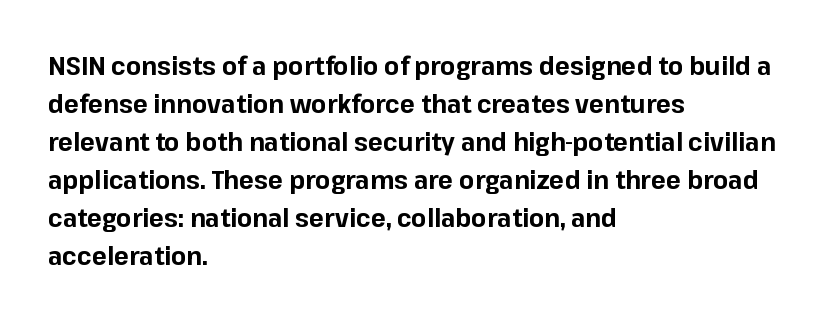
Q: Is the text bold? A: Yes.
Q: Is the text italic (slanted)? A: No, it is upright.
Q: Is the text underlined? A: No.
Q: How is the paragraph aligned? A: Left-aligned.
Q: Is the spacing between letters normal or unusually wide? A: Normal.
Q: Is the spacing between lines tight, normal or loose? A: Normal.
